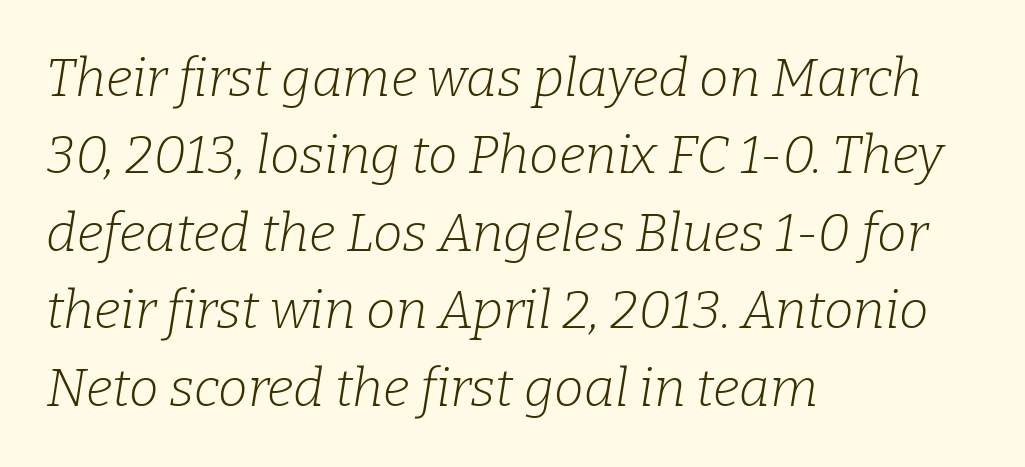
I'd call this a serif setting — the letters wear small feet. Yep, that's italic — everything's leaning. The face used here is proportionally spaced, like ordinary book or web type. Stems and bowls with no extra thickness — not bold. A student would call this left alignment; a typographer would say flush left, rag right.
